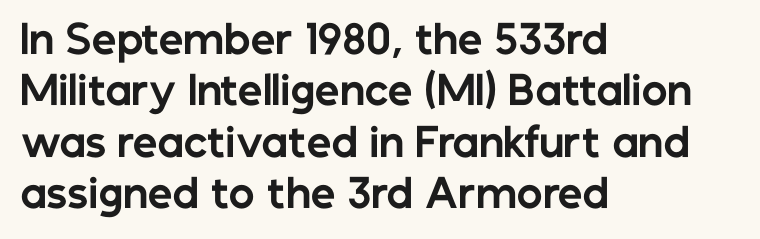
The image shows 39 px bold sans-serif type, upright; set left-aligned, normal line spacing (1.32x), normal letter spacing, not underlined; low stroke contrast and a medium x-height.
